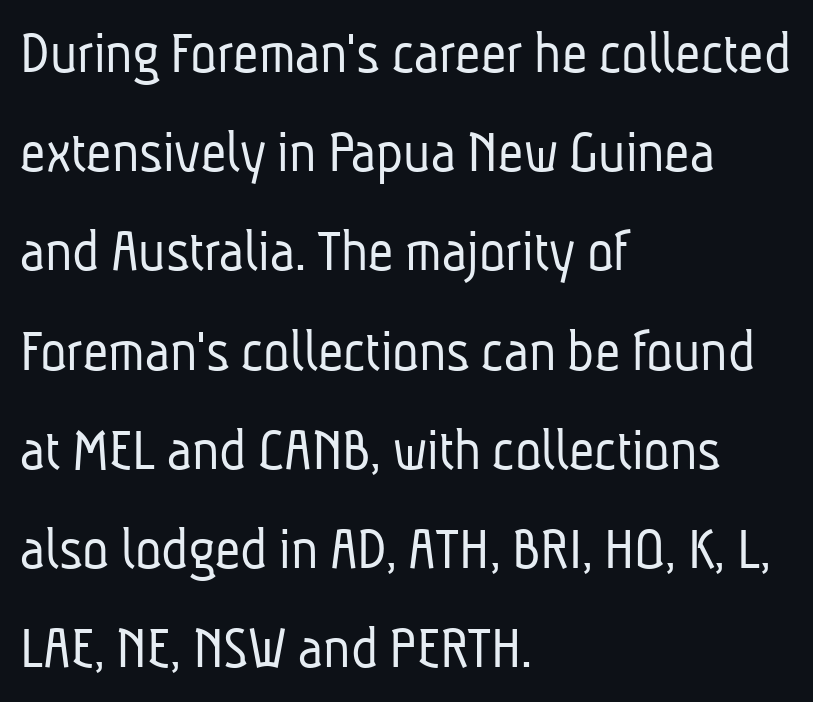
Stroke mass is kept to a normal reading level or below. Unmarked baselines from the first word to the last. These lines keep a tight, regular rhythm from letter to letter. Line beginnings align vertically; line endings do not. The passage shown is typeset with a sans-serif family.
